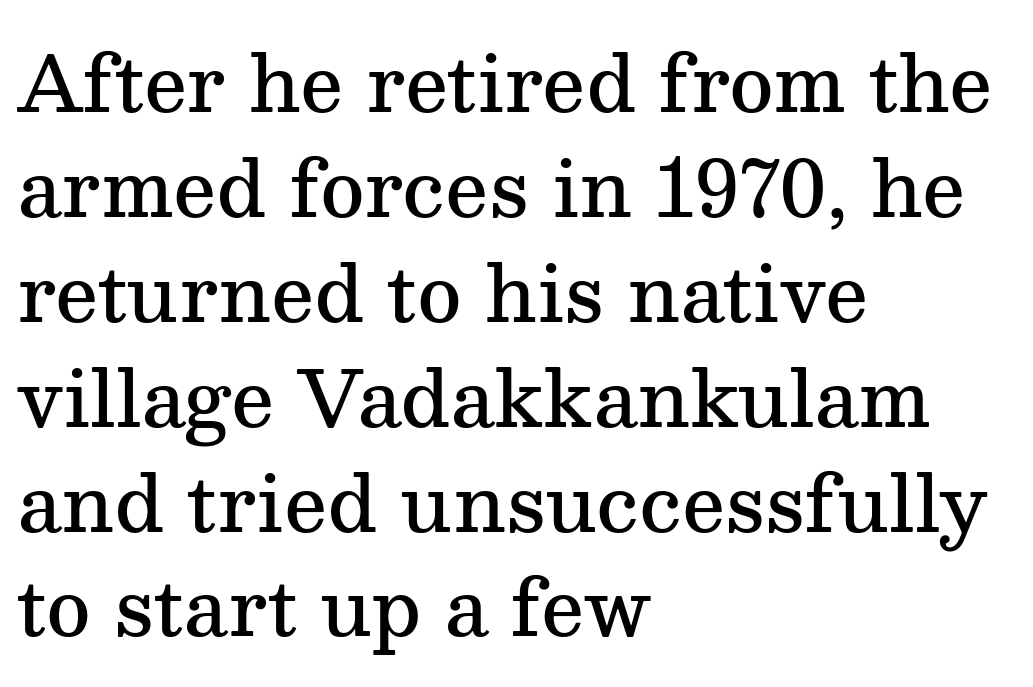
{"serif": "yes", "italic": "no", "bold": "semi", "weight": "semibold", "width": "normal", "stroke_contrast": "medium", "x_height": "medium", "monospaced": "no", "underline": "no", "align": "left", "line_spacing": "normal", "line_spacing_ratio": 1.38, "letter_spacing": "normal", "letter_spacing_em": 0.0, "glyph_px": 76}
